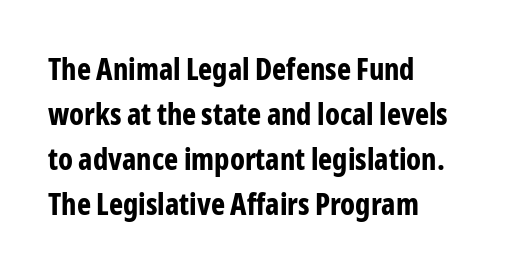
Spacing verdict: proportional, widths tailored to each character. Letters rest on an invisible, unmarked baseline. Nothing sits at the stroke ends, so this counts as sans-serif. Layout note: lines flush left. This rendering leaves character spacing at its baseline value. A dark, heavy texture on the line: the type is bold.
